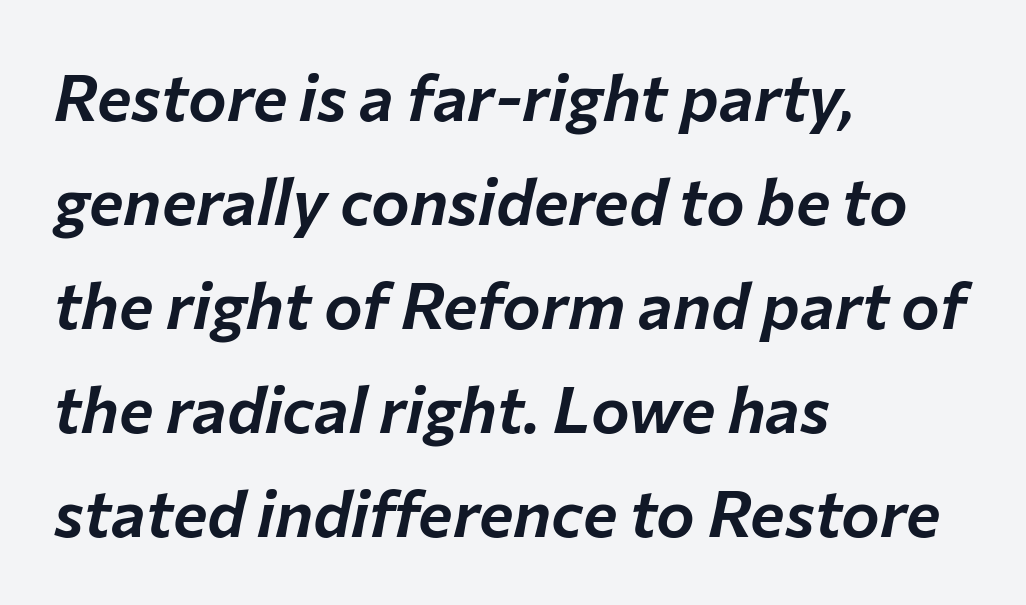
{"italic": "yes", "lean": "right", "slant_degrees": 12, "width": "normal", "stroke_contrast": "low", "x_height": "medium", "monospaced": "no", "underline": "no", "align": "left", "line_spacing": "normal", "line_spacing_ratio": 1.6, "letter_spacing": "normal", "letter_spacing_em": 0.0, "glyph_px": 65}
